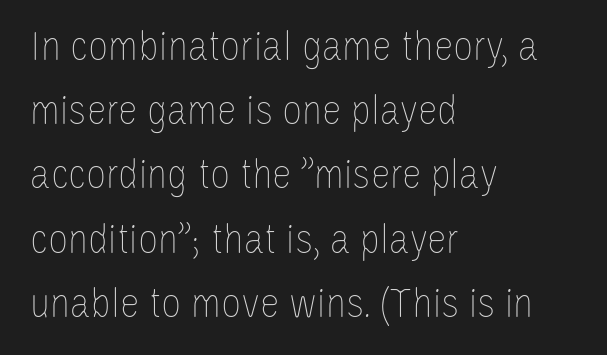
Q: Is the text bold? A: No.
Q: Is the text italic (slanted)? A: No, it is upright.
Q: Is the text underlined? A: No.
Q: How is the paragraph aligned? A: Left-aligned.
Q: Is the spacing between letters normal or unusually wide? A: Normal.
Q: Is the spacing between lines tight, normal or loose? A: Normal.
Q: Width (condensed, normal, or wide)? A: Condensed.
Q: Stroke contrast? A: Low.
Q: x-height? A: Large.
Q: Monospaced? A: No.
